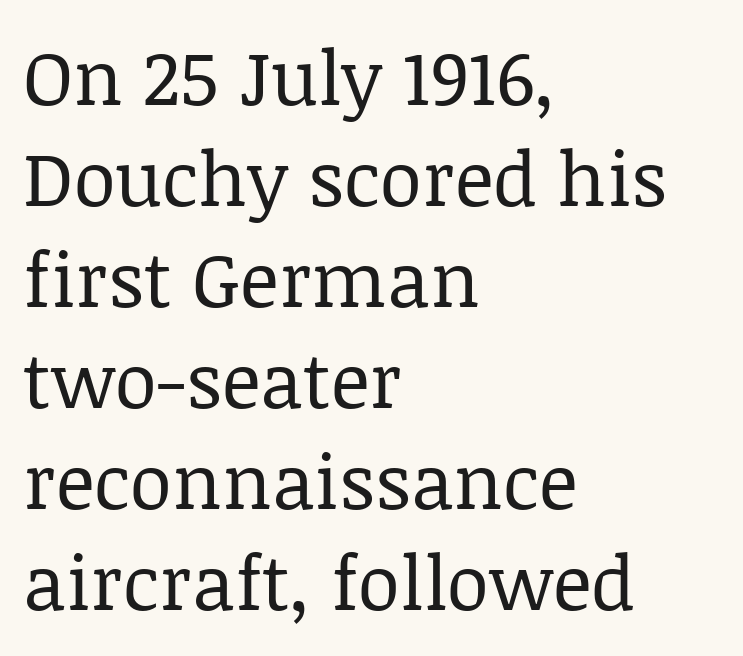
Q: Is the text bold? A: No.
Q: Is the text italic (slanted)? A: No, it is upright.
Q: Is the typeface a serif or a sans-serif typeface? A: Serif.
Q: Is the text underlined? A: No.
Q: How is the paragraph aligned? A: Left-aligned.
Q: Is the spacing between letters normal or unusually wide? A: Normal.
Q: Is the spacing between lines tight, normal or loose? A: Normal.
Q: Width (condensed, normal, or wide)? A: Normal.
Q: Stroke contrast? A: Low.
Q: x-height? A: Large.
Q: Monospaced? A: No.
